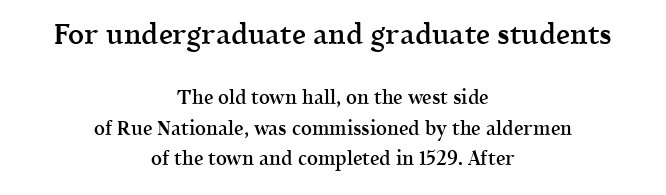
Inter-character spacing is left at the font's built-in metrics. Which of the two is more prominent by size? The first, at the top. Caption: semibold face, moderately heavy strokes. Compared with typical paragraphs, the rows here are spaced about the same. Compared with a flush-left layout, this one balances lines on the center instead. The letters advance in unequal steps, a hallmark of proportional type.
